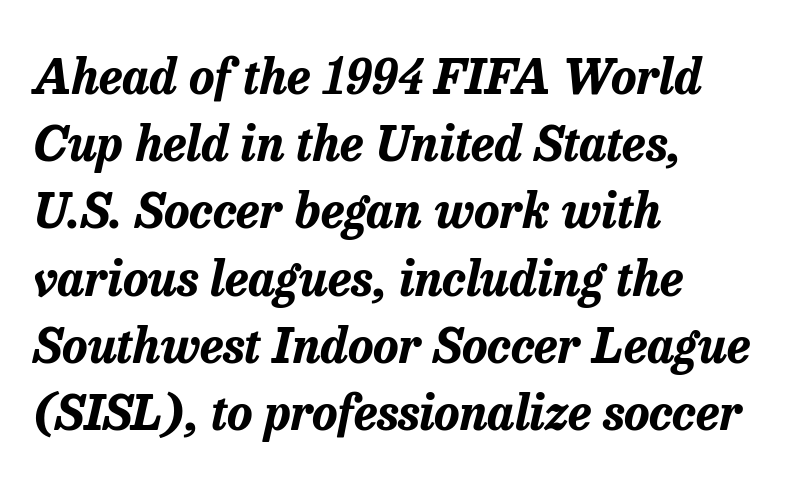
{"italic": "yes", "lean": "right", "slant_degrees": 13, "bold": "yes", "weight": "bold", "width": "normal", "stroke_contrast": "low", "x_height": "medium", "monospaced": "no", "underline": "no", "align": "left", "line_spacing": "normal", "line_spacing_ratio": 1.4, "letter_spacing": "normal", "letter_spacing_em": 0.0, "glyph_px": 48}
